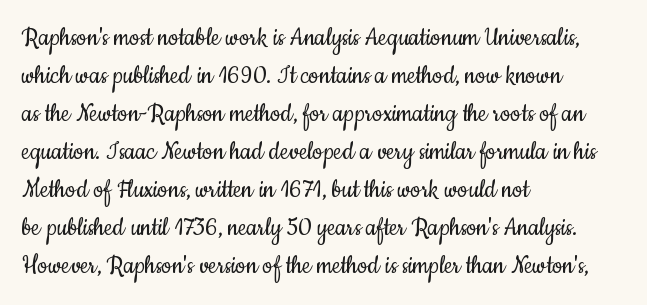
{"serif": "no", "bold": "no", "weight": "regular", "width": "condensed", "stroke_contrast": "low", "x_height": "small", "monospaced": "no", "underline": "no", "align": "left", "line_spacing": "normal", "line_spacing_ratio": 1.31, "letter_spacing": "normal", "letter_spacing_em": 0.0, "glyph_px": 29}
